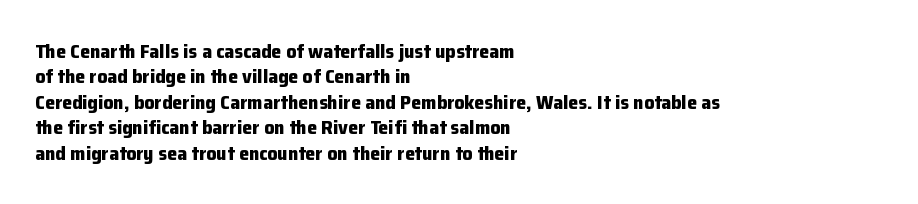
Characters follow at the spacing the type designer built in. What's the leading like? Ordinary, nothing unusual. Horizontal alignment here is leftward, the default for most running prose. The words here are not underlined. The typesetting leans heavy: a genuine bold.
